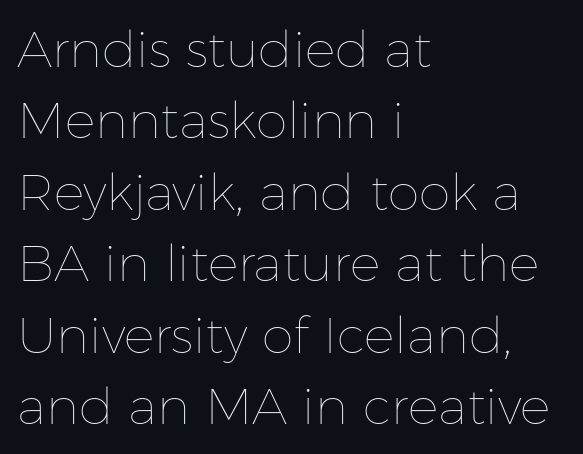
The image shows 51 px thin type, upright; set left-aligned, normal line spacing (1.4x), normal letter spacing, not underlined; low stroke contrast and a medium x-height.
